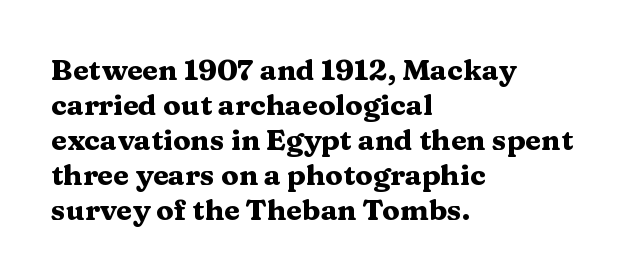
The image shows 29 px heavy, wide serif type, upright; set left-aligned, line spacing 1.21x, normal letter spacing, not underlined; medium stroke contrast and a medium x-height.
